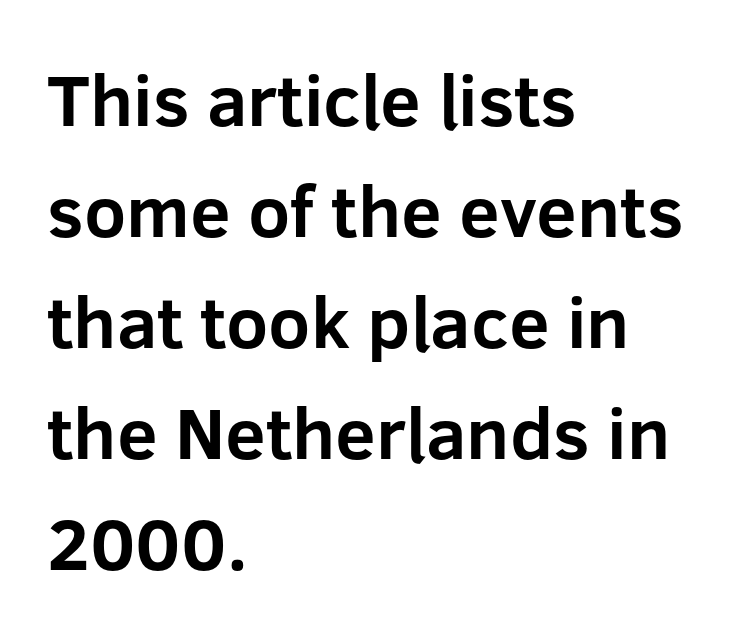
{"serif": "no", "italic": "no", "bold": "yes", "weight": "bold", "width": "normal", "stroke_contrast": "low", "x_height": "medium", "monospaced": "no", "underline": "no", "align": "left", "line_spacing": "normal", "line_spacing_ratio": 1.52, "letter_spacing": "normal", "letter_spacing_em": 0.0, "glyph_px": 73}
